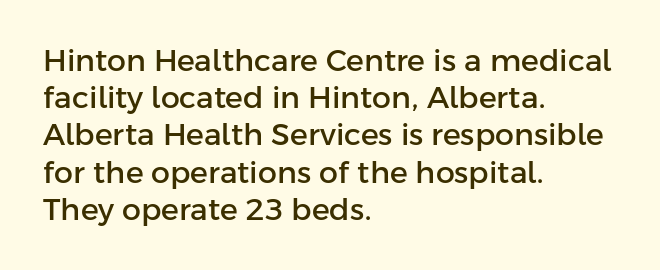
{"serif": "no", "italic": "no", "width": "normal", "stroke_contrast": "low", "x_height": "medium", "monospaced": "no", "underline": "no", "align": "left", "line_spacing_ratio": 1.24, "letter_spacing": "normal", "letter_spacing_em": 0.0, "glyph_px": 30}
